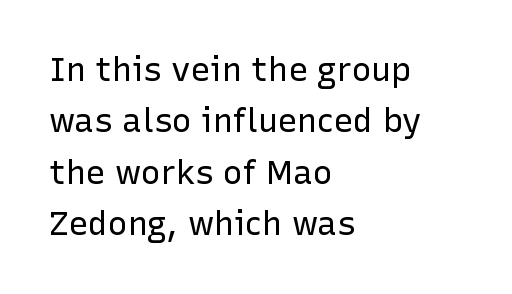
Q: Is the text bold? A: No.
Q: Is the text italic (slanted)? A: No, it is upright.
Q: Is the typeface a serif or a sans-serif typeface? A: Sans-serif.
Q: Is the text underlined? A: No.
Q: How is the paragraph aligned? A: Left-aligned.
Q: Is the spacing between letters normal or unusually wide? A: Normal.
Q: Is the spacing between lines tight, normal or loose? A: Normal.
Q: Width (condensed, normal, or wide)? A: Normal.
Q: Stroke contrast? A: Low.
Q: x-height? A: Medium.
Q: Monospaced? A: No.
